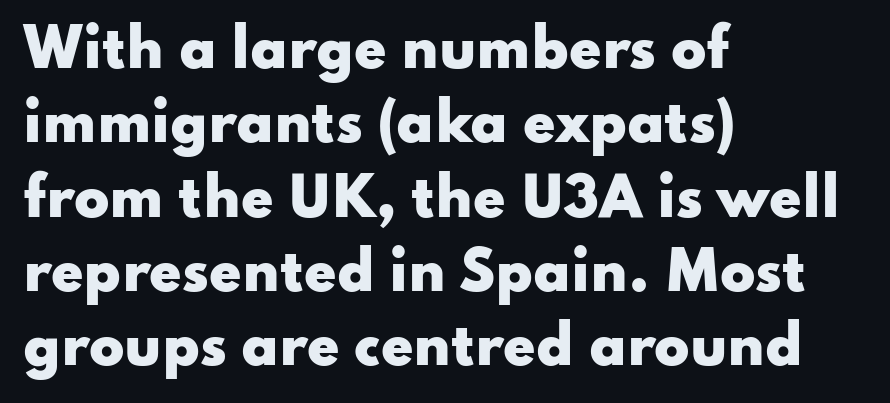
The image shows 52 px heavy, wide sans-serif type, upright; set left-aligned, normal line spacing (1.43x), normal letter spacing, not underlined; low stroke contrast and a small x-height.
